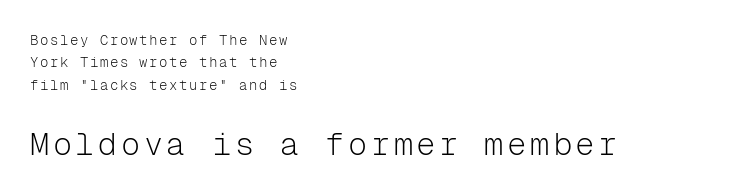
Bare-footed words on every line. Is this a sans? Yes — the strokes have no serifs. Regular leading. The emphasis by scale lands on block number two, below.
